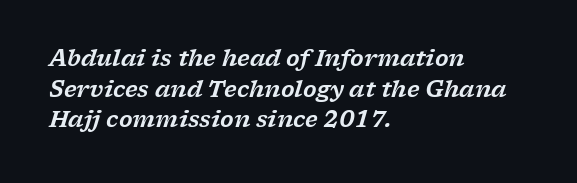
Q: Is the text italic (slanted)? A: Yes, it leans right by about 17 degrees.
Q: Is the text underlined? A: No.
Q: How is the paragraph aligned? A: Left-aligned.
Q: Is the spacing between letters normal or unusually wide? A: Normal.
Q: Is the spacing between lines tight, normal or loose? A: Normal.
